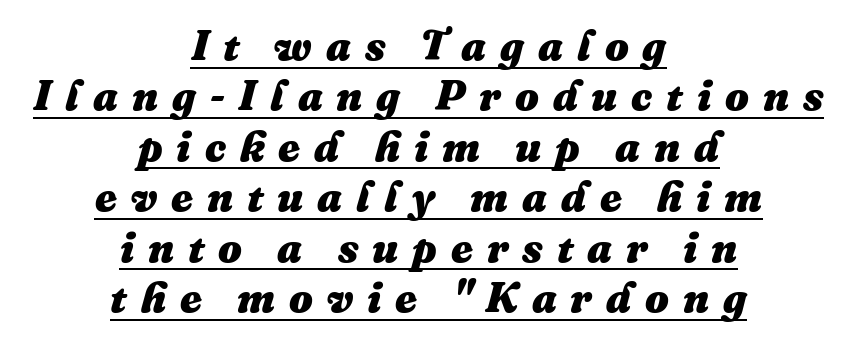
The image shows 42 px heavy type, italic (leaning right); set centered, line spacing 1.2x, unusually wide letter spacing (+0.33 em), underlined; medium stroke contrast and a medium x-height.
